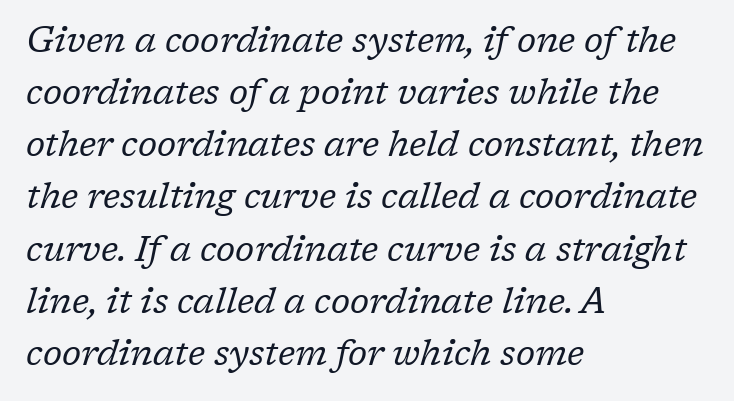
Q: Is the text bold? A: No.
Q: Is the text italic (slanted)? A: Yes, it leans right by about 17 degrees.
Q: Is the typeface a serif or a sans-serif typeface? A: Serif.
Q: Is the text underlined? A: No.
Q: How is the paragraph aligned? A: Left-aligned.
Q: Is the spacing between letters normal or unusually wide? A: Normal.
Q: Is the spacing between lines tight, normal or loose? A: Normal.
Q: Width (condensed, normal, or wide)? A: Normal.
Q: Stroke contrast? A: Low.
Q: x-height? A: Medium.
Q: Monospaced? A: No.
